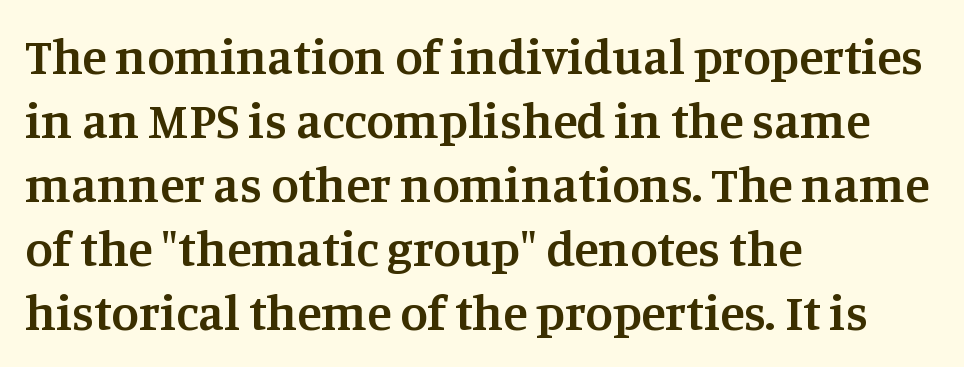
The image shows 50 px semibold serif type, upright; set left-aligned, normal line spacing (1.28x), normal letter spacing, not underlined; medium stroke contrast and a large x-height.
